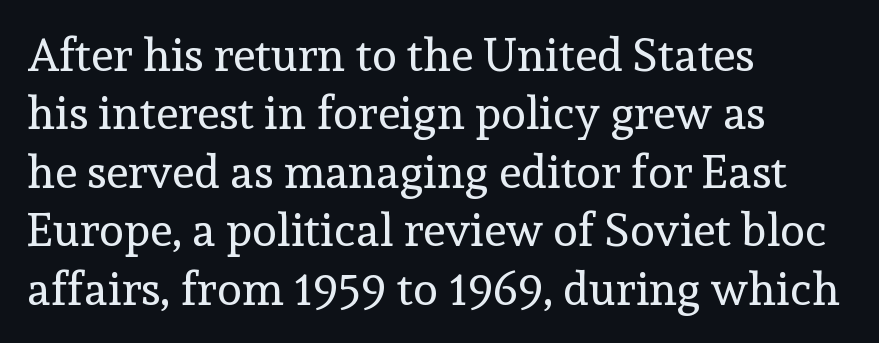
The image shows 46 px regular-weight serif type, upright; set left-aligned, normal line spacing (1.27x), normal letter spacing, not underlined; a medium x-height.
